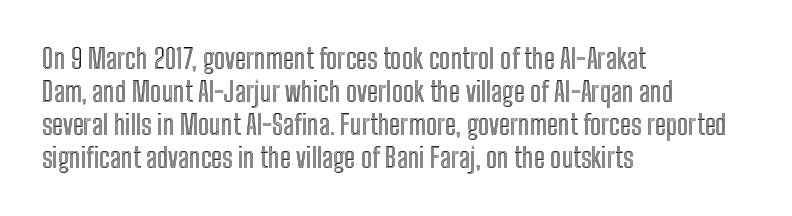
The image shows 27 px text type, upright; set left-aligned, line spacing 1.22x, normal letter spacing, not underlined.
